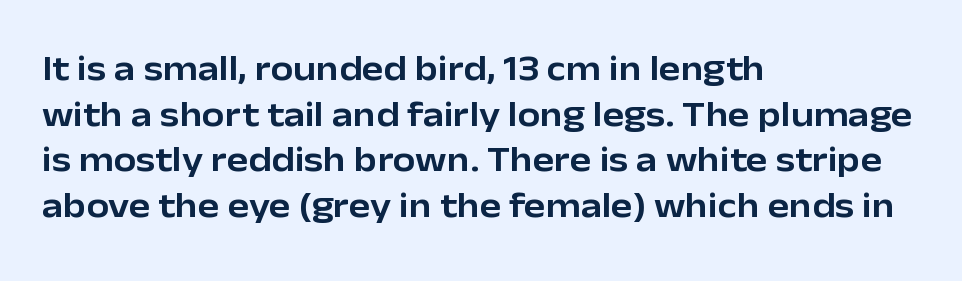
In CSS terms this would be text-align: left. Serif or sans? Sans — the stroke terminals are bare. Here the glyphs are tracked normally, forming tight word shapes. Beneath every word, the page is bare.
